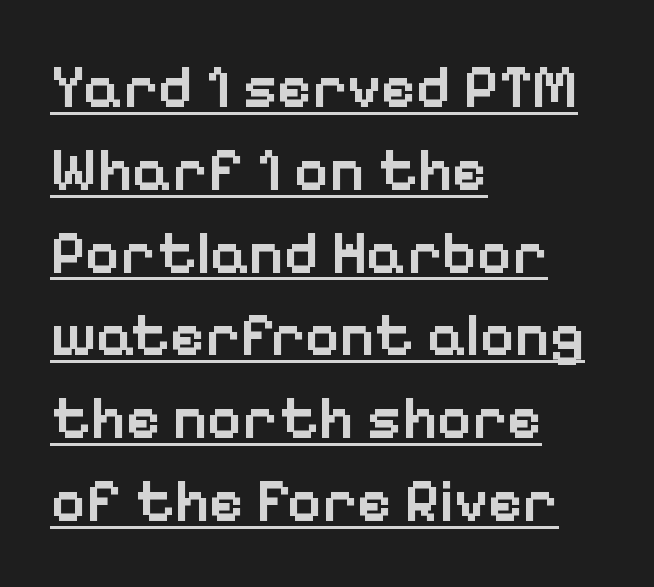
Between one letter and the next there's only the usual sliver of space. These characters rest on top of a visible drawn line. Observe the absence of serifs on each vertical stroke in this sample. Weight check: semibold — heavier than regular, not quite bold. A student would call this left alignment; a typographer would say flush left, rag right. Do the characters align in a grid? No, the font is proportional.
